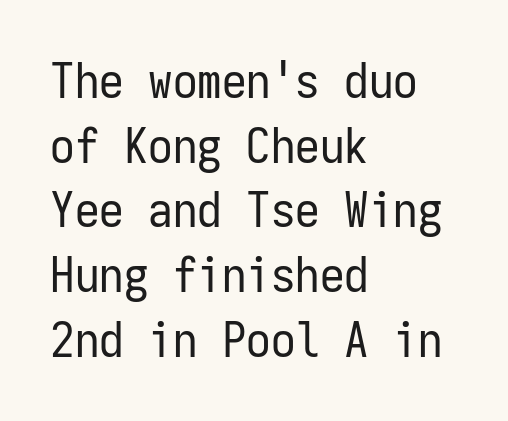
Q: Is the text bold? A: No.
Q: Is the text italic (slanted)? A: No, it is upright.
Q: Is the typeface a serif or a sans-serif typeface? A: Sans-serif.
Q: Is the text underlined? A: No.
Q: How is the paragraph aligned? A: Left-aligned.
Q: Is the spacing between letters normal or unusually wide? A: Normal.
Q: Is the spacing between lines tight, normal or loose? A: Normal.
Q: Width (condensed, normal, or wide)? A: Condensed.
Q: Stroke contrast? A: Low.
Q: x-height? A: Medium.
Q: Monospaced? A: Yes.
